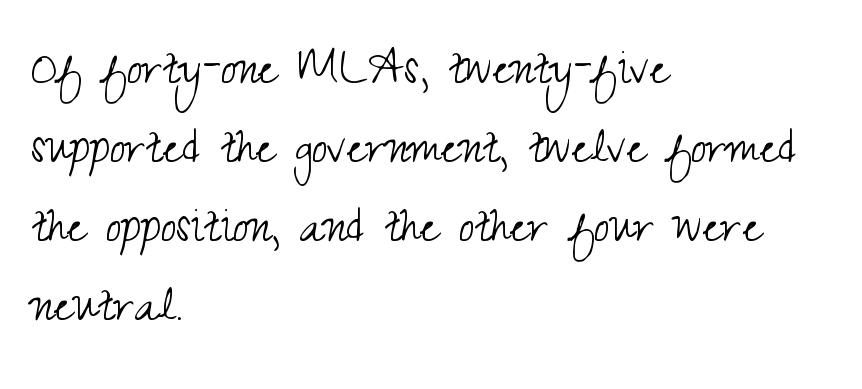
{"serif": "no", "italic": "no", "bold": "no", "weight": "light", "width": "condensed", "stroke_contrast": "medium", "x_height": "small", "monospaced": "no", "underline": "no", "align": "left", "line_spacing": "normal", "line_spacing_ratio": 1.41, "letter_spacing": "normal", "letter_spacing_em": 0.0, "glyph_px": 56}
